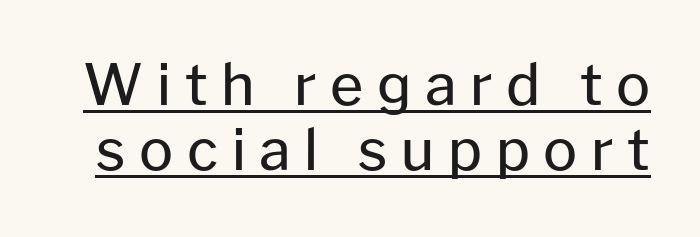
The image shows 57 px regular-weight sans-serif type, upright; set tight line spacing (1.14x), unusually wide letter spacing (+0.24 em), underlined; low stroke contrast and a medium x-height.
